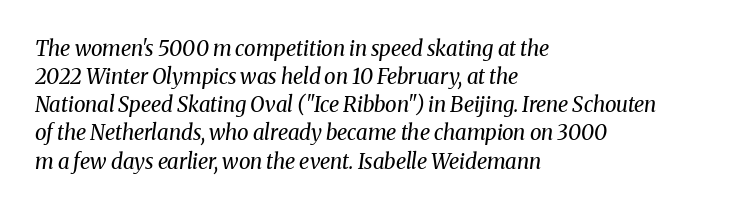
Letters rest on an invisible, unmarked baseline. The paragraph has a hard left edge and a soft right edge. The lettering tilts uniformly, giving the passage an italic look. Short note: letters normally spaced. The typesetting does not lean heavy: it is not bold. In terms of leading, this rendering sits right in the middle.
